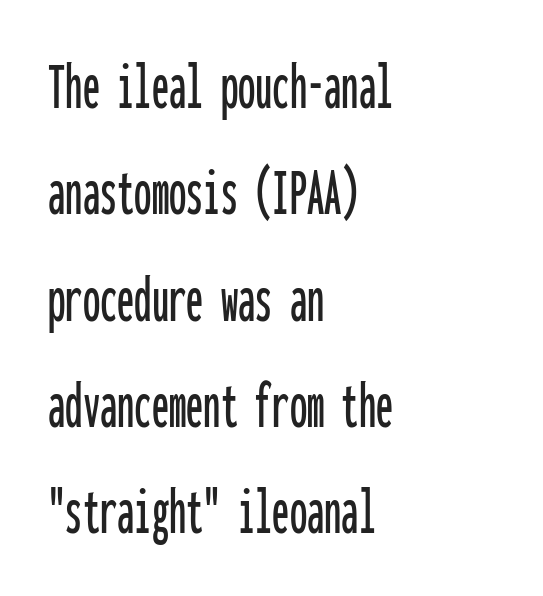
{"serif": "no", "italic": "no", "width": "condensed", "stroke_contrast": "low", "x_height": "medium", "monospaced": "yes", "underline": "no", "align": "left", "line_spacing": "normal", "line_spacing_ratio": 1.54, "letter_spacing": "normal", "letter_spacing_em": 0.0, "glyph_px": 69}
